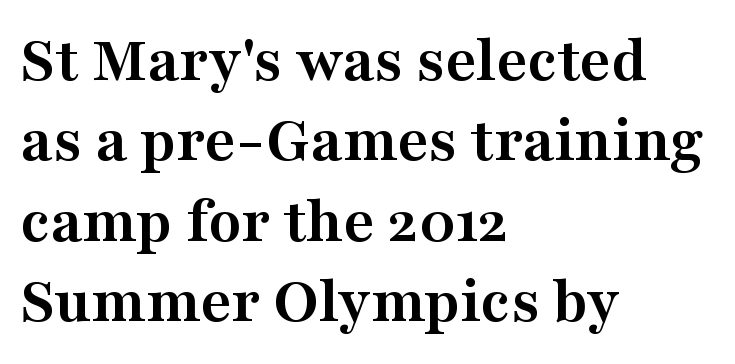
Is this a fixed-width face? No — the glyphs have proportional, varying widths. Strong, thick strokes mark this as bold type. Short and long lines alike share a common starting point at left. Nothing unusual about the tracking: characters are spaced as the font intends.
